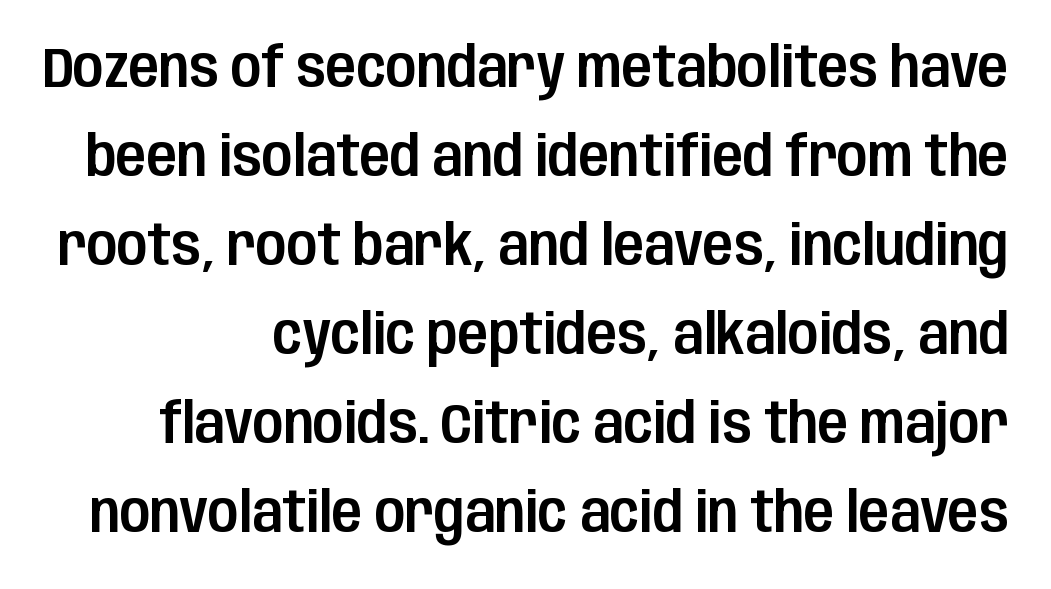
How are the letters spaced? Ordinarily, with no added tracking. Upright lettering throughout. This rendering features lettering with no underline. Evenly set lines give the paragraph a standard silhouette. In CSS terms this would be text-align: right. The letters advance in unequal steps, a hallmark of proportional type.
